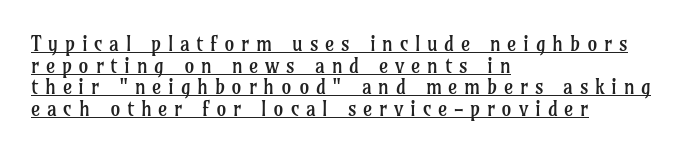
Q: Is the text bold? A: No.
Q: Is the text italic (slanted)? A: No, it is upright.
Q: Is the text underlined? A: Yes.
Q: How is the paragraph aligned? A: Left-aligned.
Q: Is the spacing between letters normal or unusually wide? A: Unusually wide.
Q: Is the spacing between lines tight, normal or loose? A: Tight.
